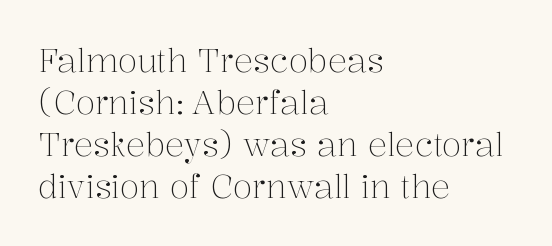
{"serif": "yes", "italic": "no", "bold": "no", "weight": "light", "width": "normal", "stroke_contrast": "medium", "x_height": "medium", "monospaced": "no", "underline": "no", "align": "left", "line_spacing": "normal", "line_spacing_ratio": 1.31, "letter_spacing": "normal", "letter_spacing_em": 0.0, "glyph_px": 32}
